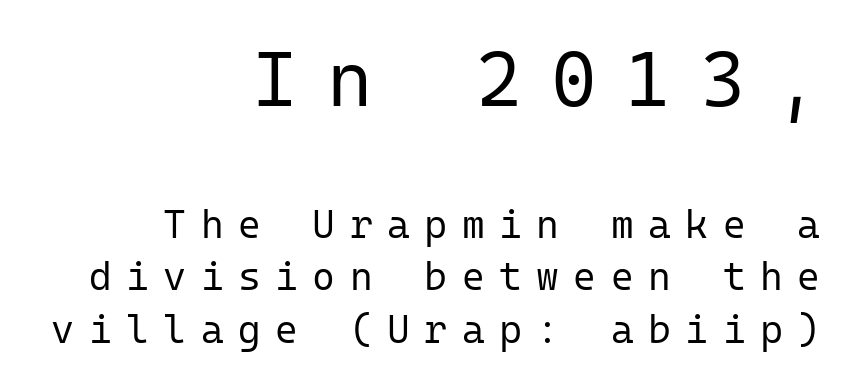
This sample uses an upright cut, with every glyph sitting square on the baseline. Vertical spacing — default. The face used here is monospaced, like something from a code editor. Heft: none added — not bold. Glance below the letters and you will spot only blank space. The rendering shows plain stroke endings on the letterforms — a sans-serif design.
